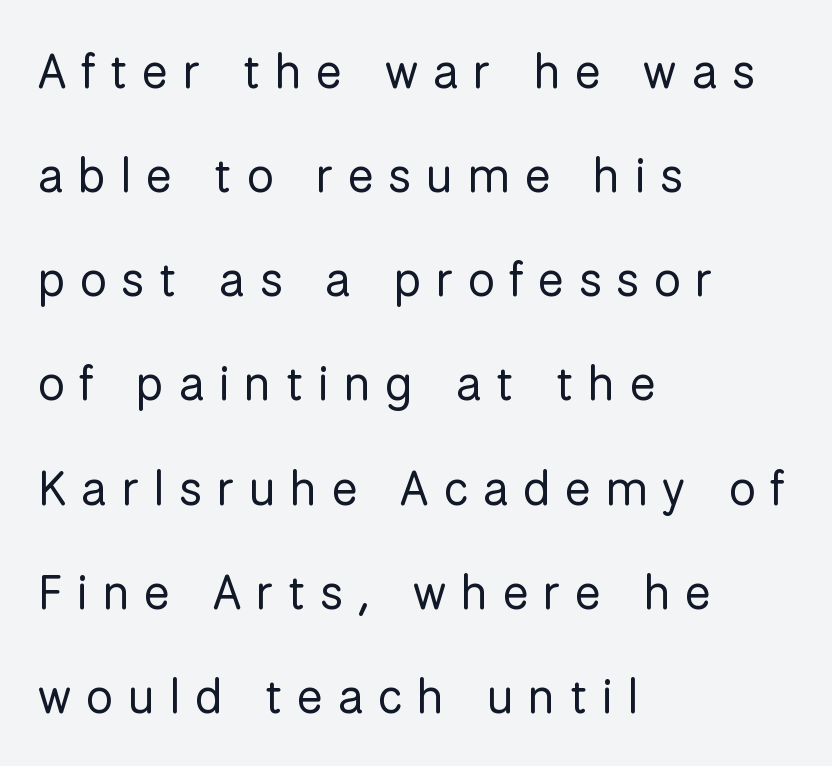
{"serif": "no", "italic": "no", "bold": "no", "weight": "regular", "width": "normal", "stroke_contrast": "low", "x_height": "medium", "monospaced": "no", "underline": "no", "align": "left", "line_spacing": "loose", "line_spacing_ratio": 2.17, "letter_spacing": "wide", "letter_spacing_em": 0.31, "glyph_px": 48}
